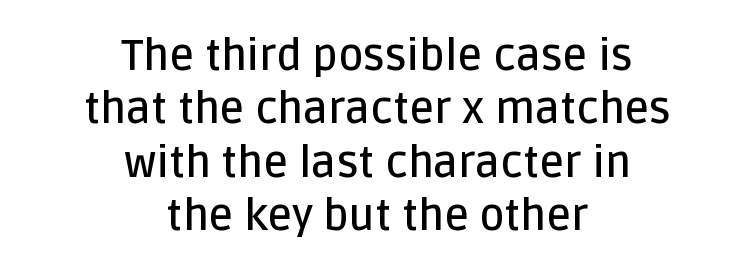
The image shows 43 px semibold sans-serif type, upright; set centered, line spacing 1.24x, normal letter spacing, not underlined; low stroke contrast and a large x-height.
